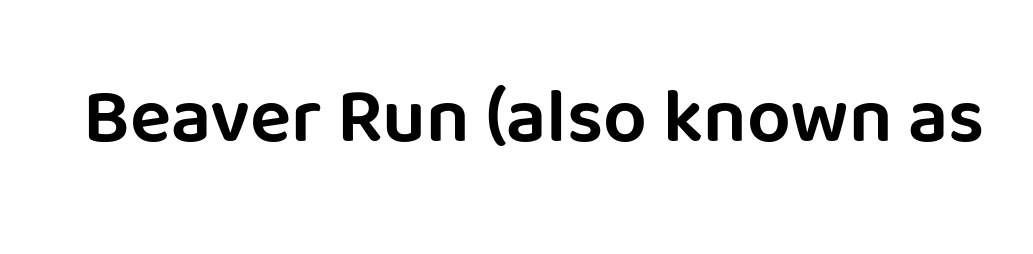
Q: Is the text italic (slanted)? A: No, it is upright.
Q: Is the typeface a serif or a sans-serif typeface? A: Sans-serif.
Q: Is the text underlined? A: No.
Q: Is the spacing between letters normal or unusually wide? A: Normal.
Q: Width (condensed, normal, or wide)? A: Normal.
Q: Stroke contrast? A: Low.
Q: x-height? A: Large.
Q: Monospaced? A: No.
